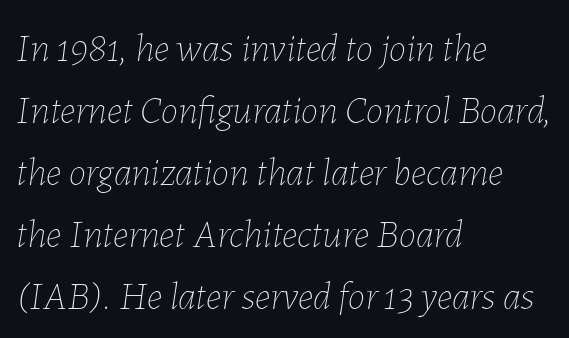
Q: Is the text bold? A: No.
Q: Is the text italic (slanted)? A: Yes, it leans right by about 7 degrees.
Q: Is the text underlined? A: No.
Q: How is the paragraph aligned? A: Left-aligned.
Q: Is the spacing between letters normal or unusually wide? A: Normal.
Q: Is the spacing between lines tight, normal or loose? A: Normal.
Q: Width (condensed, normal, or wide)? A: Normal.
Q: Stroke contrast? A: Low.
Q: x-height? A: Medium.
Q: Monospaced? A: No.
